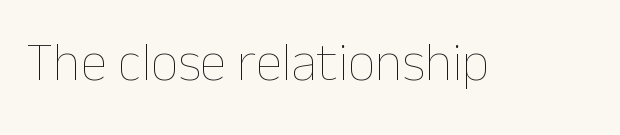
How are the letters spaced? Ordinarily, with no added tracking. This reads as an unemphasized weight, regular at the heaviest. Does the lettering tilt? It doesn't — this is upright. The face used here is proportionally spaced, like ordinary book or web type. The area under the type is left untouched.
